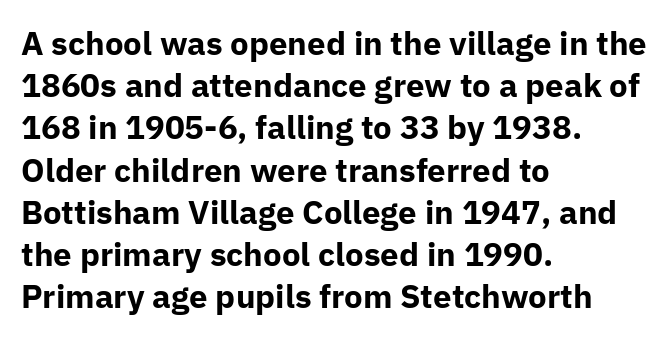
The image shows 33 px bold sans-serif type, upright; set left-aligned, normal line spacing (1.28x), normal letter spacing, not underlined; low stroke contrast and a medium x-height.
